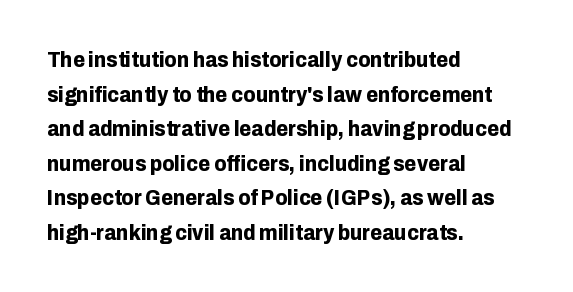
{"italic": "no", "bold": "yes", "underline": "no", "align": "left", "line_spacing": "normal", "line_spacing_ratio": 1.57, "letter_spacing": "normal", "letter_spacing_em": 0.0, "glyph_px": 22}
